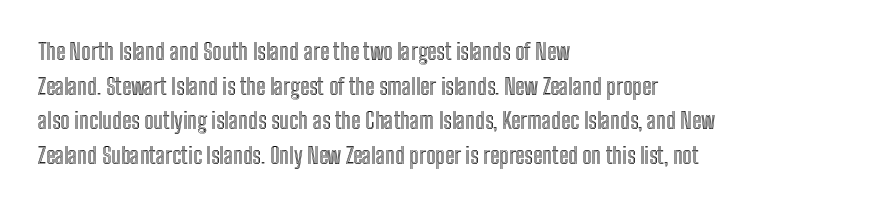
{"italic": "no", "underline": "no", "align": "left", "line_spacing": "normal", "line_spacing_ratio": 1.57, "letter_spacing": "normal", "letter_spacing_em": 0.0, "glyph_px": 22}
